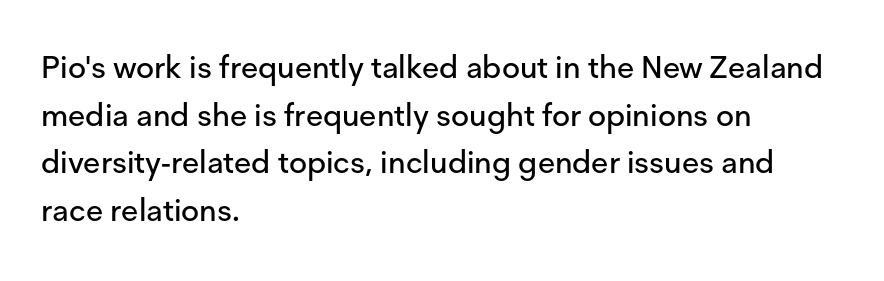
Q: Is the text italic (slanted)? A: No, it is upright.
Q: Is the typeface a serif or a sans-serif typeface? A: Sans-serif.
Q: Is the text underlined? A: No.
Q: How is the paragraph aligned? A: Left-aligned.
Q: Is the spacing between letters normal or unusually wide? A: Normal.
Q: Is the spacing between lines tight, normal or loose? A: Normal.
Q: Width (condensed, normal, or wide)? A: Normal.
Q: Stroke contrast? A: Low.
Q: x-height? A: Medium.
Q: Monospaced? A: No.
